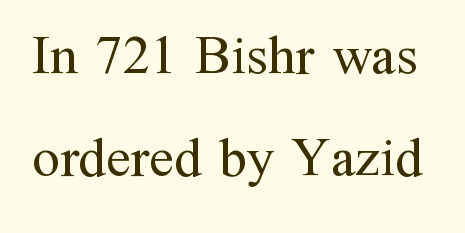
Q: Is the text bold? A: No.
Q: Is the text italic (slanted)? A: No, it is upright.
Q: Is the typeface a serif or a sans-serif typeface? A: Serif.
Q: Is the text underlined? A: No.
Q: Is the spacing between letters normal or unusually wide? A: Normal.
Q: Width (condensed, normal, or wide)? A: Normal.
Q: Stroke contrast? A: Medium.
Q: x-height? A: Medium.
Q: Monospaced? A: No.
